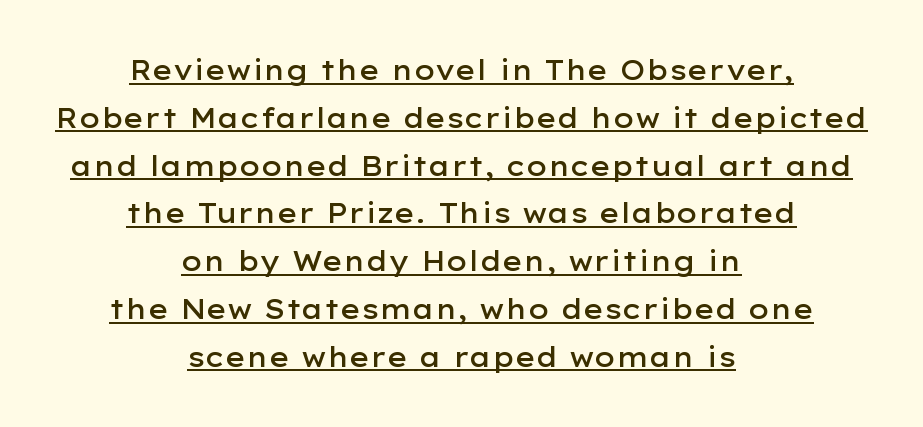
Q: Is the text bold? A: Semi-bold.
Q: Is the text italic (slanted)? A: No, it is upright.
Q: Is the text underlined? A: Yes.
Q: How is the paragraph aligned? A: Centered.
Q: Is the spacing between letters normal or unusually wide? A: Normal.
